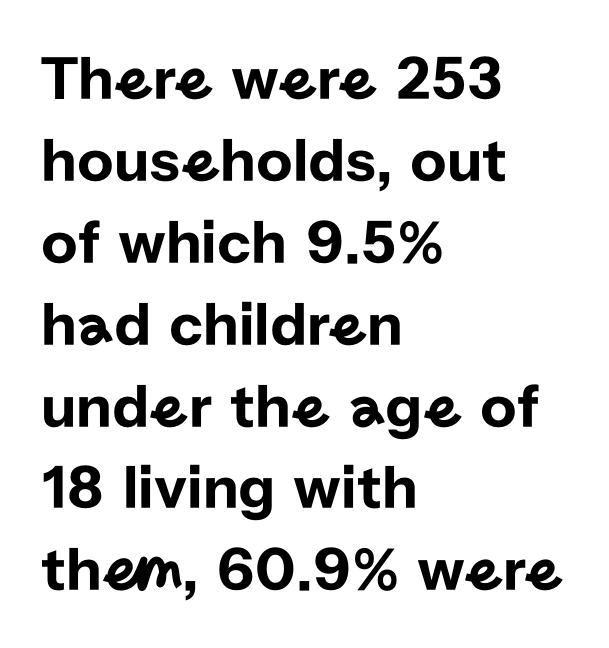
Q: Is the text italic (slanted)? A: No, it is upright.
Q: Is the typeface a serif or a sans-serif typeface? A: Sans-serif.
Q: Is the text underlined? A: No.
Q: How is the paragraph aligned? A: Left-aligned.
Q: Is the spacing between letters normal or unusually wide? A: Normal.
Q: Is the spacing between lines tight, normal or loose? A: Normal.
Q: Width (condensed, normal, or wide)? A: Normal.
Q: Stroke contrast? A: Low.
Q: x-height? A: Medium.
Q: Monospaced? A: No.
